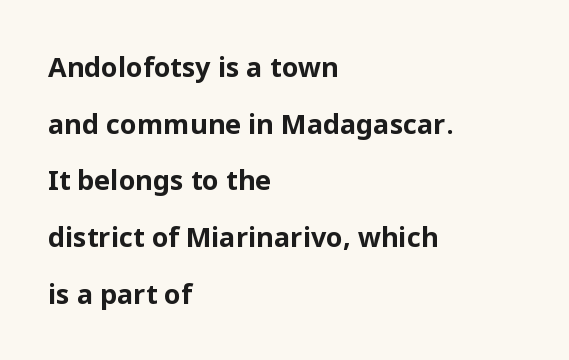
Is the letter spacing exaggerated? No — it looks like the ordinary default. Unmarked baselines from the first word to the last. Italic? Not at all — the glyphs are vertical. The face used here has the dense, thick strokes of a bold. These lines are set flush left with a ragged right edge. Summary of vertical rhythm: relaxed, with wide interline spacing.
